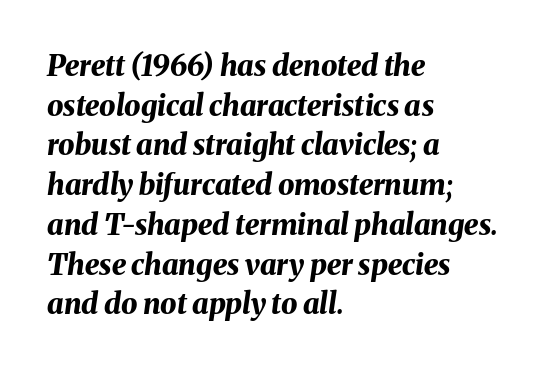
{"italic": "yes", "lean": "right", "slant_degrees": 8, "bold": "yes", "weight": "bold", "width": "normal", "stroke_contrast": "medium", "x_height": "medium", "monospaced": "no", "underline": "no", "align": "left", "line_spacing": "normal", "line_spacing_ratio": 1.37, "letter_spacing": "normal", "letter_spacing_em": 0.0, "glyph_px": 29}
